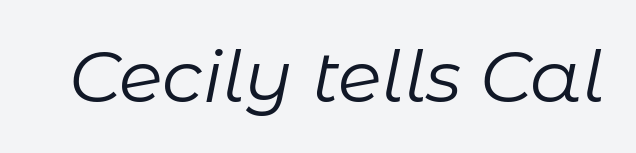
{"italic": "yes", "lean": "right", "slant_degrees": 11, "bold": "no", "weight": "regular", "width": "normal", "stroke_contrast": "low", "x_height": "medium", "monospaced": "no", "underline": "no", "letter_spacing": "normal", "letter_spacing_em": 0.0, "glyph_px": 72}
